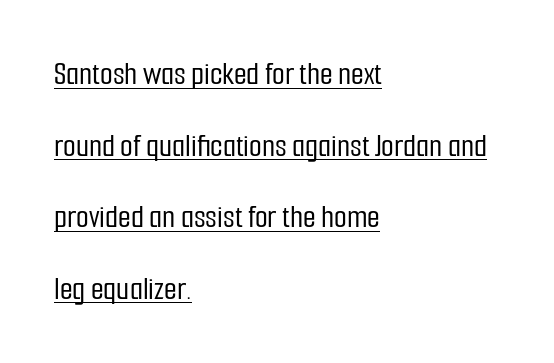
{"serif": "no", "italic": "no", "width": "condensed", "stroke_contrast": "low", "x_height": "medium", "monospaced": "no", "underline": "yes", "align": "left", "line_spacing": "loose", "line_spacing_ratio": 2.17, "letter_spacing": "normal", "letter_spacing_em": 0.0, "glyph_px": 33}
